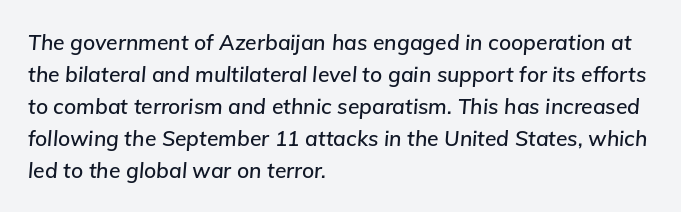
The face used here has a pronounced slope to its letters. How would I describe the line gaps? Plain and ordinary. The compositor pushed each line to the left boundary. Characters follow at the spacing the type designer built in. Plain, unruled lines of type.
